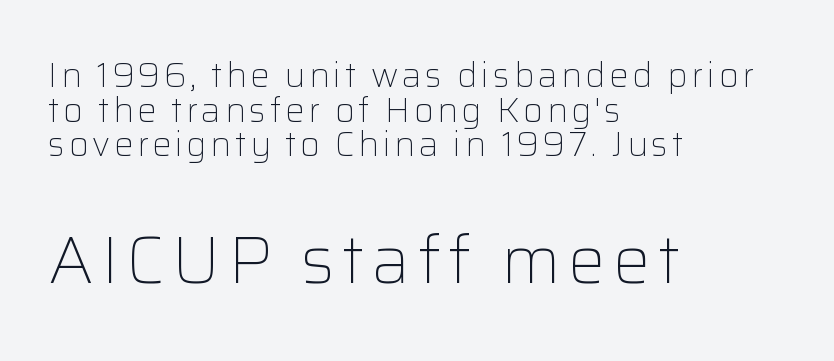
{"serif": "no", "italic": "no", "bold": "no", "weight": "light", "width": "normal", "stroke_contrast": "low", "x_height": "medium", "monospaced": "no", "underline": "no", "align": "left", "line_spacing": "tight", "line_spacing_ratio": 1.02, "larger_block": "second", "size_ratio": 1.97, "glyph_px": 67}
